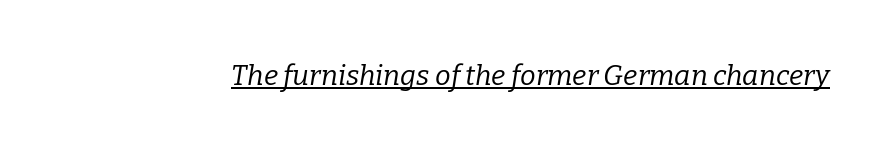
Q: Is the text bold? A: No.
Q: Is the text italic (slanted)? A: Yes, it leans right by about 9 degrees.
Q: Is the typeface a serif or a sans-serif typeface? A: Serif.
Q: Is the text underlined? A: Yes.
Q: Is the spacing between letters normal or unusually wide? A: Normal.
Q: Width (condensed, normal, or wide)? A: Normal.
Q: Stroke contrast? A: Low.
Q: x-height? A: Medium.
Q: Monospaced? A: No.
